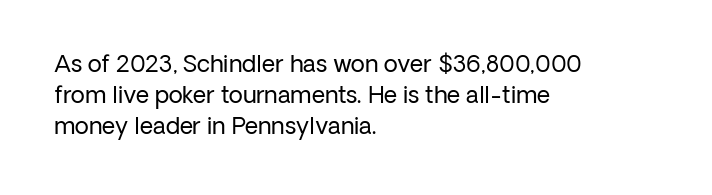
Q: Is the text bold? A: No.
Q: Is the text italic (slanted)? A: No, it is upright.
Q: Is the text underlined? A: No.
Q: How is the paragraph aligned? A: Left-aligned.
Q: Is the spacing between letters normal or unusually wide? A: Normal.
Q: Is the spacing between lines tight, normal or loose? A: Normal.
